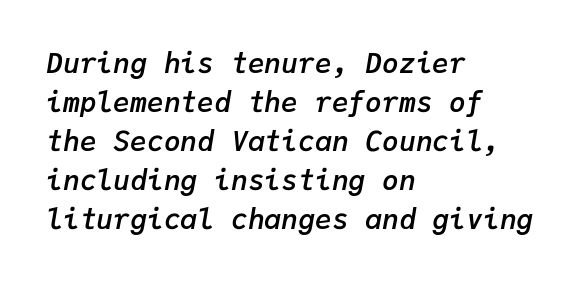
Q: Is the text bold? A: Semi-bold.
Q: Is the text italic (slanted)? A: Yes, it leans right by about 9 degrees.
Q: Is the text underlined? A: No.
Q: How is the paragraph aligned? A: Left-aligned.
Q: Is the spacing between letters normal or unusually wide? A: Normal.
Q: Is the spacing between lines tight, normal or loose? A: Normal.
Q: Width (condensed, normal, or wide)? A: Normal.
Q: Stroke contrast? A: Low.
Q: x-height? A: Medium.
Q: Monospaced? A: Yes.
